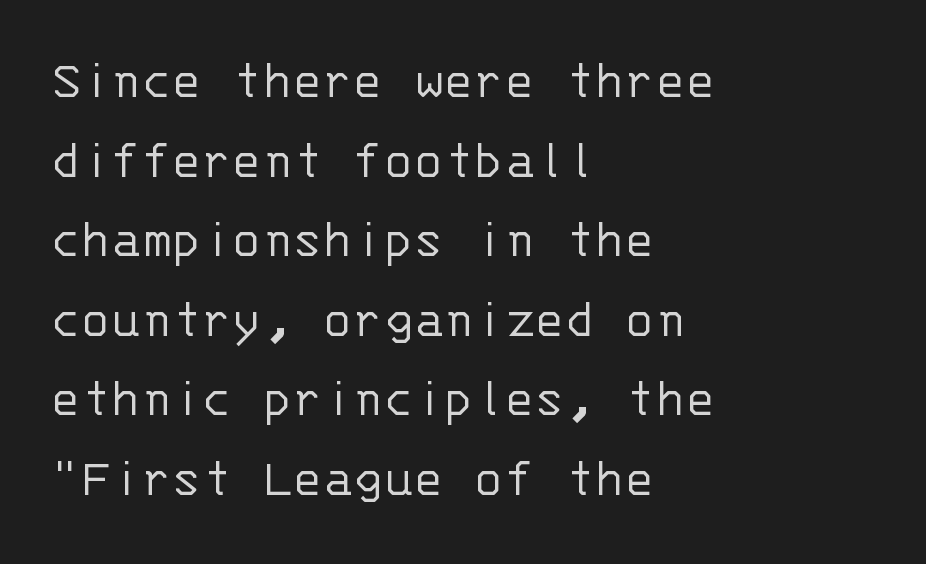
The image shows 56 px light sans-serif type, upright, monospaced; set left-aligned, normal line spacing (1.42x), normal letter spacing, not underlined; low stroke contrast and a large x-height.
